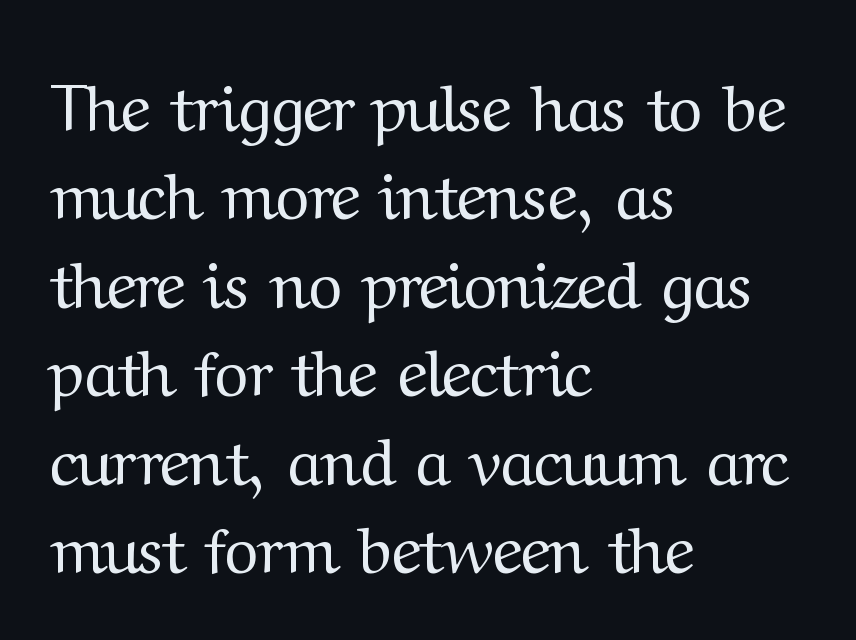
The image shows 65 px regular-weight serif type, upright; set left-aligned, normal line spacing (1.36x), normal letter spacing, not underlined; medium stroke contrast and a medium x-height.
